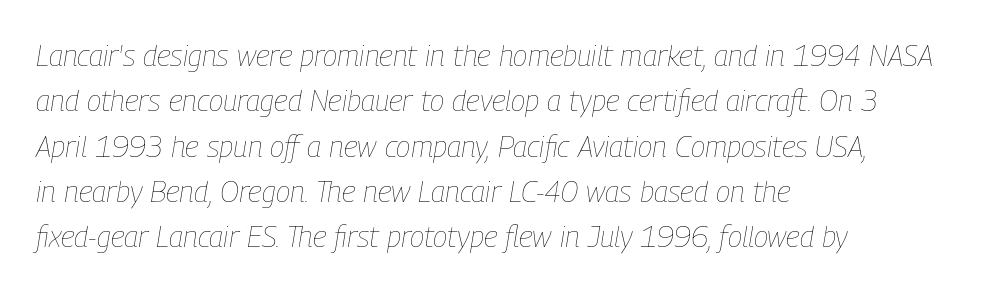
Q: Is the text bold? A: No.
Q: Is the text italic (slanted)? A: Yes, it leans right by about 9 degrees.
Q: Is the text underlined? A: No.
Q: How is the paragraph aligned? A: Left-aligned.
Q: Is the spacing between letters normal or unusually wide? A: Normal.
Q: Is the spacing between lines tight, normal or loose? A: Normal.
Q: Width (condensed, normal, or wide)? A: Condensed.
Q: Stroke contrast? A: Low.
Q: x-height? A: Medium.
Q: Monospaced? A: No.
